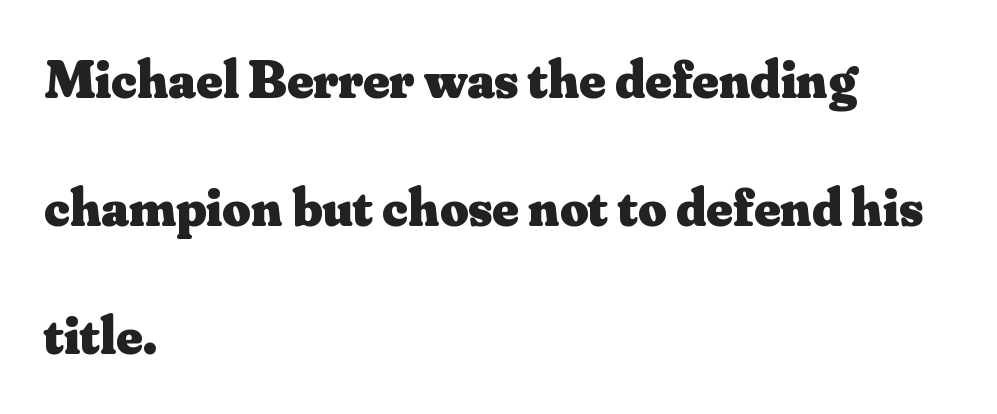
The image shows 55 px heavy serif type, upright; set left-aligned, loose line spacing (2.33x), normal letter spacing, not underlined; medium stroke contrast and a small x-height.
